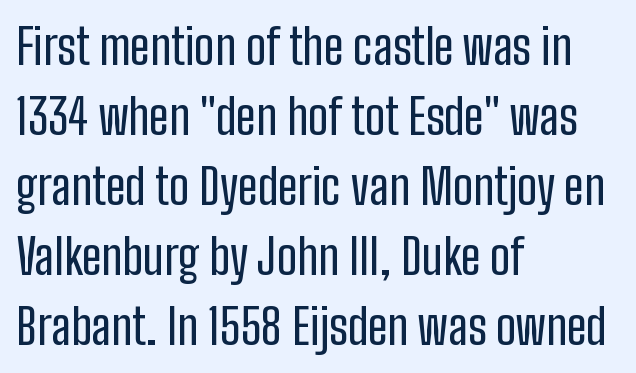
Do the characters align in a grid? No, the font is proportional. Tall strokes in this sample are plumb rather than angled. Stroke terminals: plain, sans-serif. Glance below the letters and you will spot only blank space.
